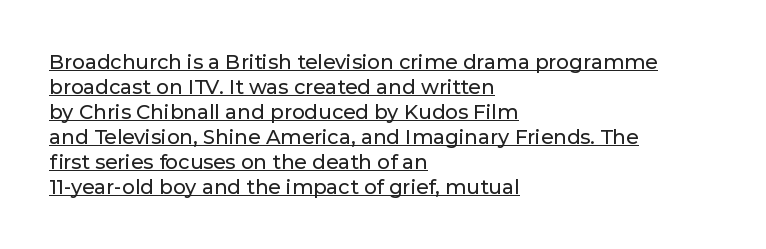
Q: Is the text italic (slanted)? A: No, it is upright.
Q: Is the text underlined? A: Yes.
Q: How is the paragraph aligned? A: Left-aligned.
Q: Is the spacing between letters normal or unusually wide? A: Normal.
Q: Is the spacing between lines tight, normal or loose? A: Normal.
